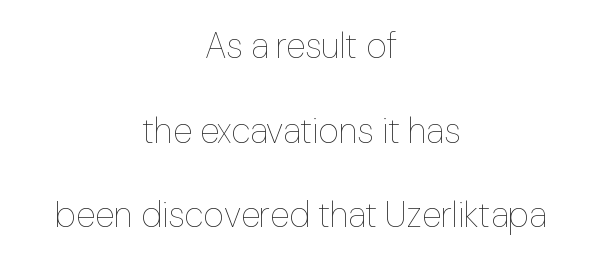
Honestly, the letter spacing is just normal — you wouldn't notice it. Is this a fixed-width face? No — the glyphs have proportional, varying widths. A centered setting, common on invitations and titles, is used for this passage. Designer's note — italics off, roman on. A clean baseline with only descenders dipping below it. Each new line begins a long way beneath the previous one.
